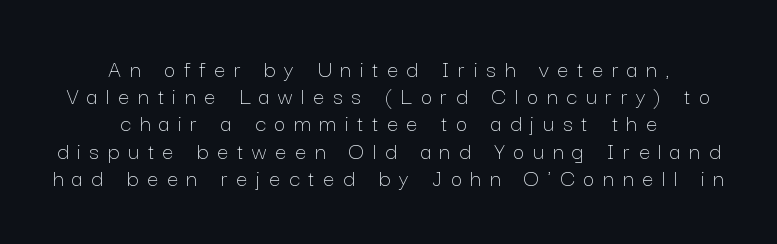
{"italic": "no", "bold": "no", "underline": "no", "align": "center", "line_spacing": "tight", "line_spacing_ratio": 1.09, "letter_spacing": "wide", "letter_spacing_em": 0.35, "glyph_px": 25}
